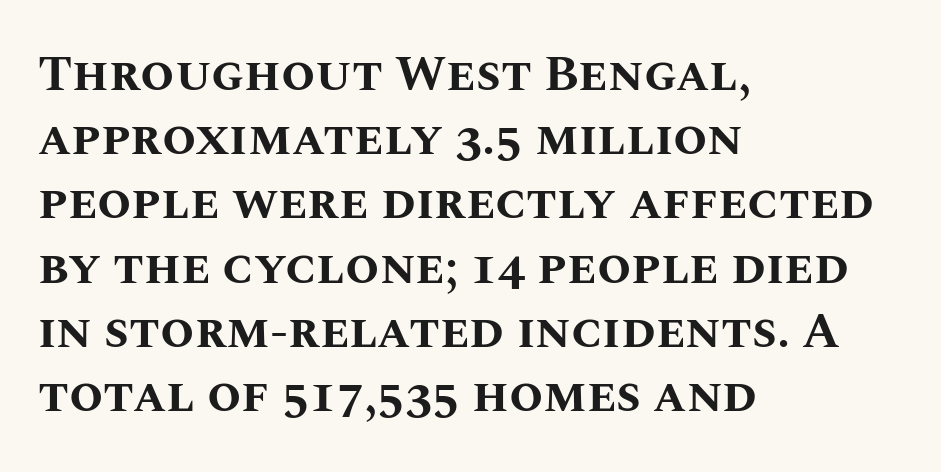
The image shows 49 px bold type, upright; set left-aligned, normal line spacing (1.31x), normal letter spacing, not underlined; medium stroke contrast and a large x-height.
